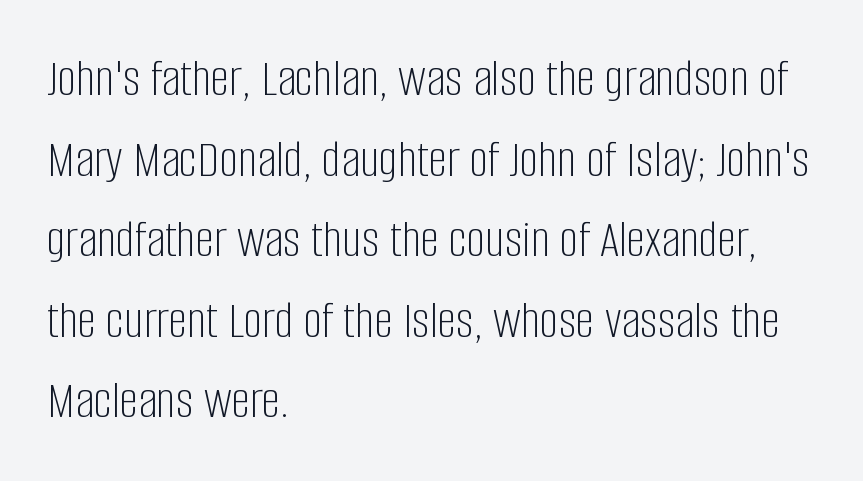
The image shows 53 px light, condensed sans-serif type, upright; set left-aligned, normal line spacing (1.52x), normal letter spacing, not underlined; low stroke contrast and a large x-height.
